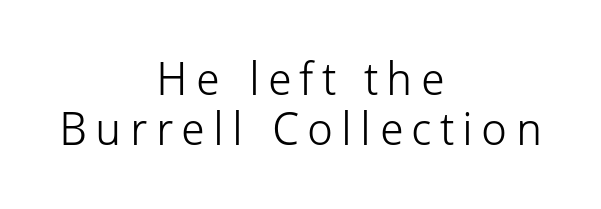
The image shows 46 px light sans-serif type, upright; set centered, tight line spacing (1.09x), not underlined; low stroke contrast and a medium x-height.
